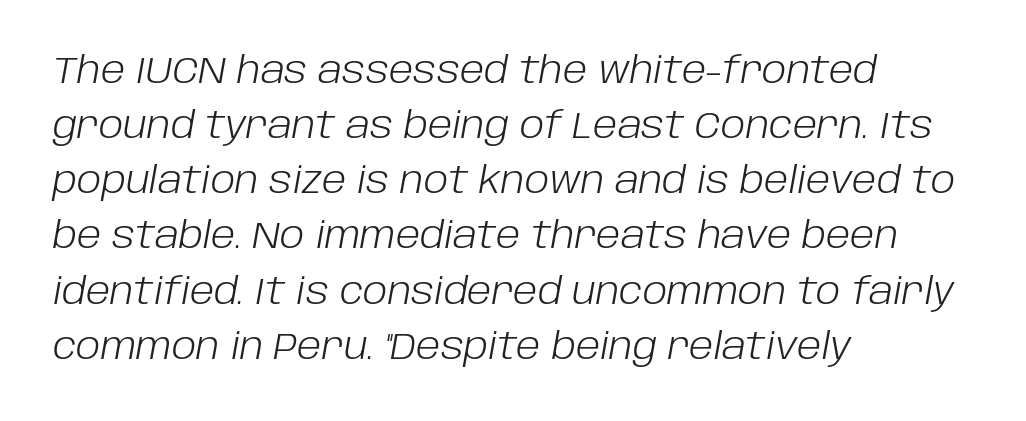
The image shows 37 px light type, italic (leaning right); set left-aligned, normal line spacing (1.49x), normal letter spacing, not underlined; low stroke contrast and a large x-height.
